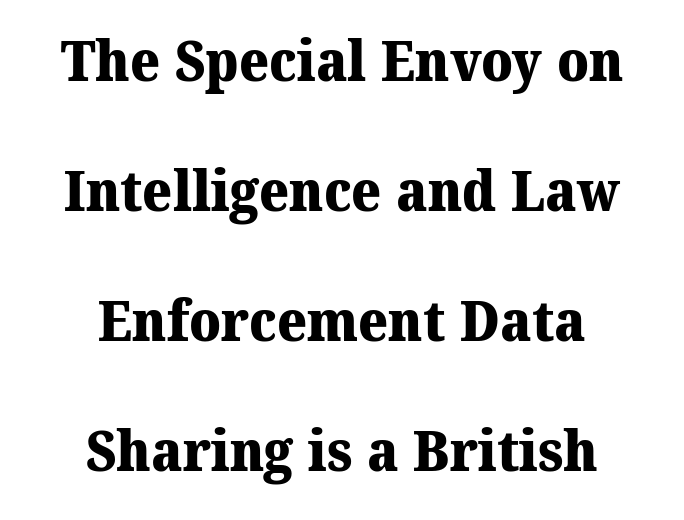
The image shows 57 px heavy serif type; set centered, loose line spacing (2.28x), normal letter spacing, not underlined; medium stroke contrast and a medium x-height.
